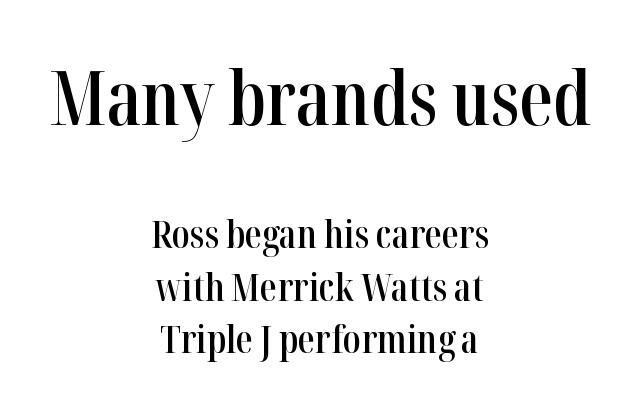
I'd call this a serif setting — the letters wear small feet. Vertically, the passage feels balanced, rows spaced as you'd expect. Here the glyphs are tracked normally, forming tight word shapes. This sample has the flowing, uneven cadence of proportional lettering. The typesetting leans somewhat heavy: a semibold. A typesetter would mark this as roman, not italic.
